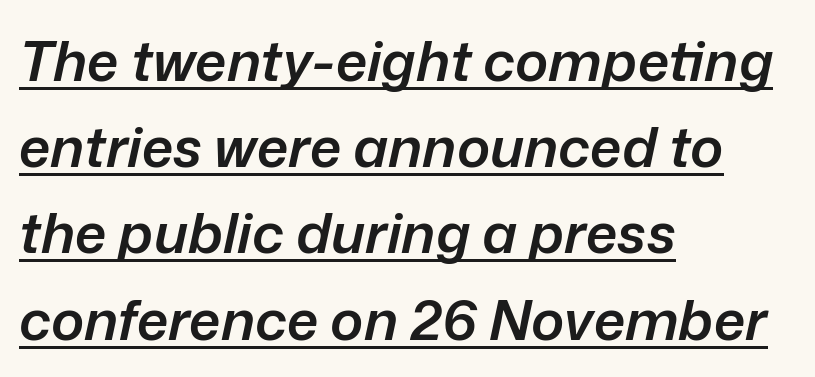
Q: Is the text bold? A: Semi-bold.
Q: Is the text italic (slanted)? A: Yes, it leans right by about 12 degrees.
Q: Is the text underlined? A: Yes.
Q: How is the paragraph aligned? A: Left-aligned.
Q: Is the spacing between letters normal or unusually wide? A: Normal.
Q: Is the spacing between lines tight, normal or loose? A: Normal.
Q: Width (condensed, normal, or wide)? A: Normal.
Q: Stroke contrast? A: Low.
Q: x-height? A: Medium.
Q: Monospaced? A: No.
